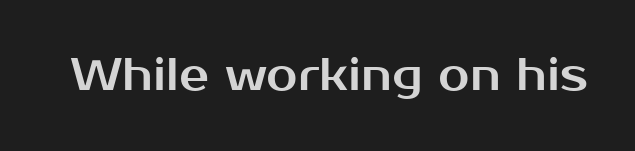
Q: Is the text italic (slanted)? A: No, it is upright.
Q: Is the typeface a serif or a sans-serif typeface? A: Sans-serif.
Q: Is the text underlined? A: No.
Q: Is the spacing between letters normal or unusually wide? A: Normal.
Q: Width (condensed, normal, or wide)? A: Normal.
Q: Stroke contrast? A: Medium.
Q: x-height? A: Medium.
Q: Monospaced? A: No.
